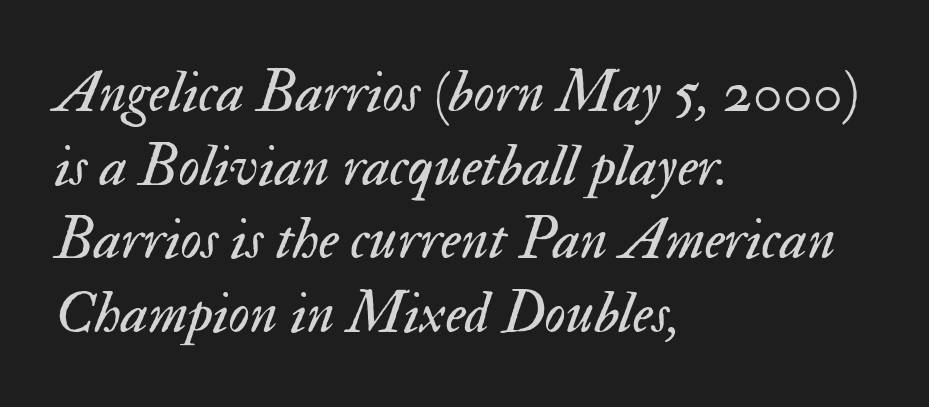
The image shows 59 px regular-weight type, italic (leaning right); set left-aligned, normal line spacing (1.25x), normal letter spacing, not underlined; medium stroke contrast and a small x-height.
